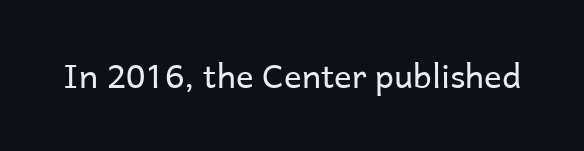
The image shows 33 px regular-weight sans-serif type, upright; set normal letter spacing, not underlined; low stroke contrast and a medium x-height.
